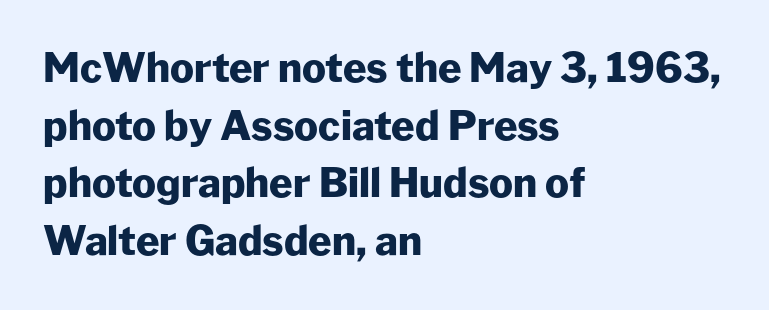
Do the characters align in a grid? No, the font is proportional. Left-aligned paragraph, ragged on the right. Tall strokes in this sample are plumb rather than angled. Any mark beneath the type? The region is blank. The designer left line spacing at the default. Check where the strokes stop: nothing finishes them off — pure sans.
